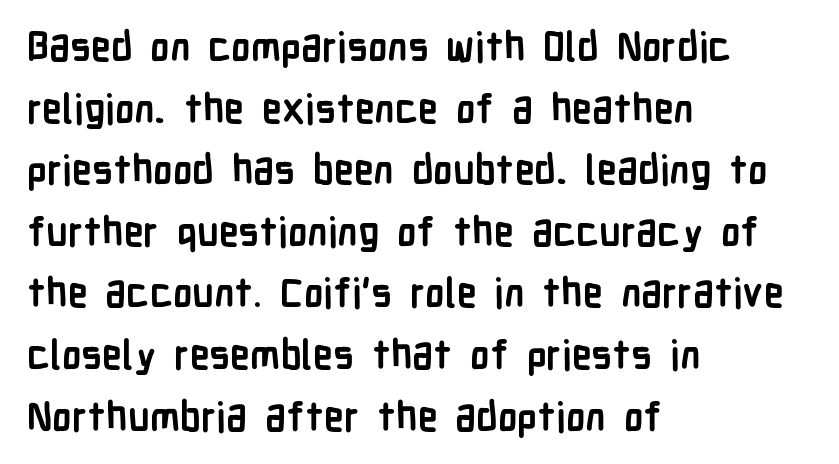
The image shows 40 px semibold, condensed sans-serif type, upright; set left-aligned, normal line spacing (1.54x), normal letter spacing, not underlined; low stroke contrast and a medium x-height.
